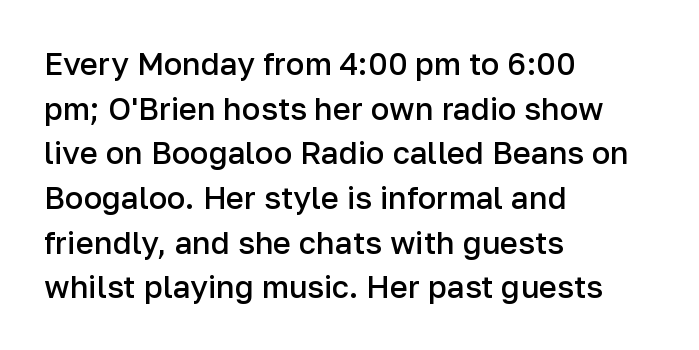
Q: Is the text bold? A: Semi-bold.
Q: Is the text italic (slanted)? A: No, it is upright.
Q: Is the typeface a serif or a sans-serif typeface? A: Sans-serif.
Q: Is the text underlined? A: No.
Q: How is the paragraph aligned? A: Left-aligned.
Q: Is the spacing between letters normal or unusually wide? A: Normal.
Q: Is the spacing between lines tight, normal or loose? A: Normal.
Q: Width (condensed, normal, or wide)? A: Normal.
Q: Stroke contrast? A: Low.
Q: x-height? A: Medium.
Q: Monospaced? A: No.
